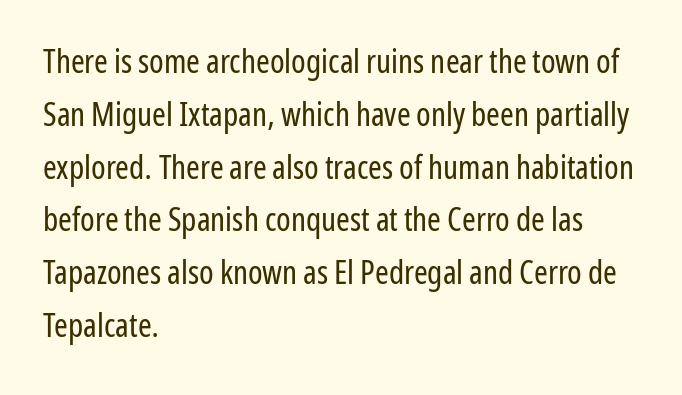
The image shows 33 px regular-weight, condensed sans-serif type, upright; set left-aligned, normal line spacing (1.6x), normal letter spacing, not underlined; low stroke contrast and a medium x-height.
